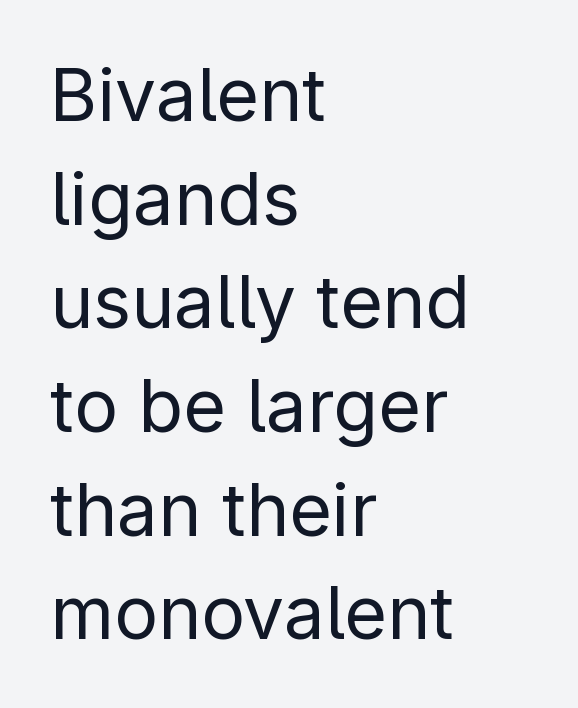
The image shows 73 px regular-weight sans-serif type, upright; set left-aligned, normal line spacing (1.42x), normal letter spacing, not underlined; low stroke contrast and a medium x-height.
